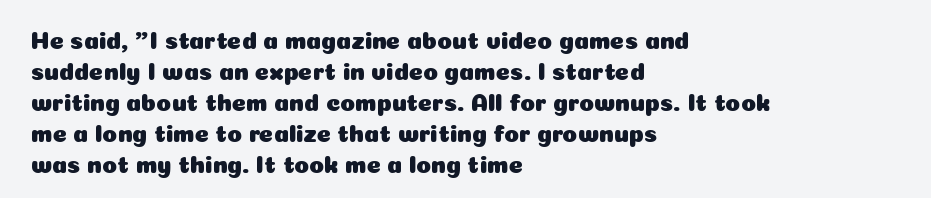
The image shows 24 px text type, upright; set left-aligned, normal line spacing (1.29x), normal letter spacing, not underlined.
